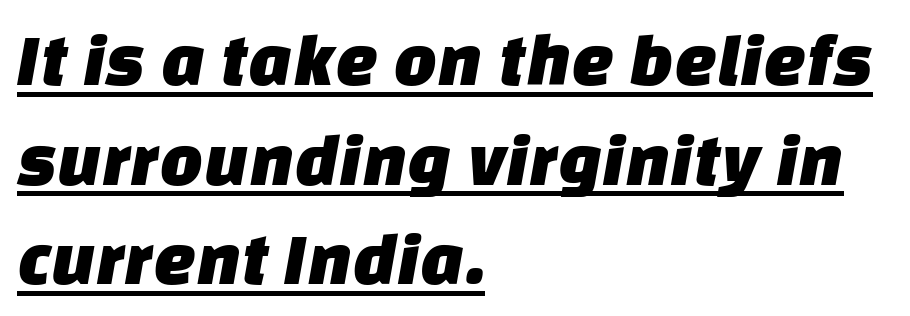
Q: Is the typeface a serif or a sans-serif typeface? A: Sans-serif.
Q: Is the text underlined? A: Yes.
Q: How is the paragraph aligned? A: Left-aligned.
Q: Is the spacing between letters normal or unusually wide? A: Normal.
Q: Is the spacing between lines tight, normal or loose? A: Normal.
Q: Width (condensed, normal, or wide)? A: Normal.
Q: Stroke contrast? A: Low.
Q: x-height? A: Large.
Q: Monospaced? A: No.
